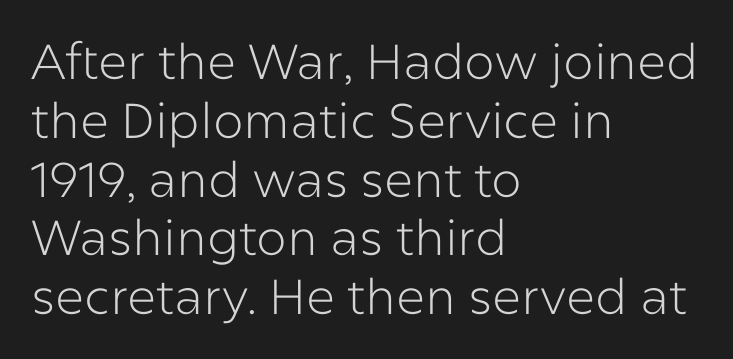
Q: Is the text bold? A: No.
Q: Is the text italic (slanted)? A: No, it is upright.
Q: Is the typeface a serif or a sans-serif typeface? A: Sans-serif.
Q: Is the text underlined? A: No.
Q: How is the paragraph aligned? A: Left-aligned.
Q: Is the spacing between letters normal or unusually wide? A: Normal.
Q: Width (condensed, normal, or wide)? A: Normal.
Q: Stroke contrast? A: Low.
Q: x-height? A: Medium.
Q: Monospaced? A: No.
